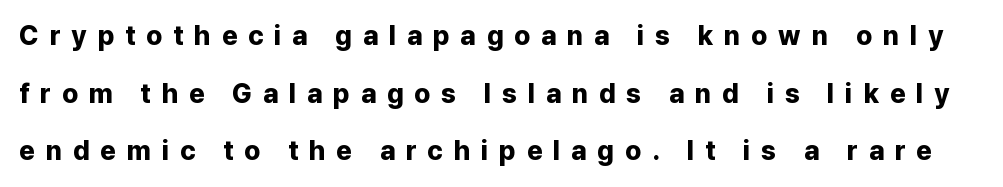
Q: Is the text bold? A: Yes.
Q: Is the text italic (slanted)? A: No, it is upright.
Q: Is the text underlined? A: No.
Q: Is the spacing between letters normal or unusually wide? A: Unusually wide.
Q: Is the spacing between lines tight, normal or loose? A: Loose.
